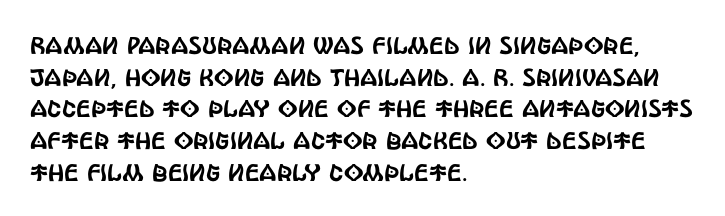
The image shows 24 px text type, upright; set left-aligned, normal line spacing (1.32x), normal letter spacing, not underlined.
